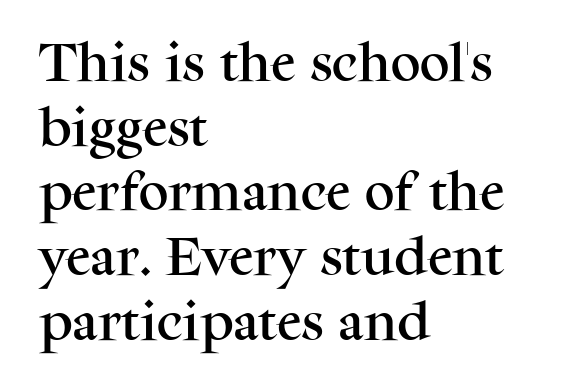
Q: Is the text italic (slanted)? A: No, it is upright.
Q: Is the typeface a serif or a sans-serif typeface? A: Serif.
Q: Is the text underlined? A: No.
Q: How is the paragraph aligned? A: Left-aligned.
Q: Is the spacing between letters normal or unusually wide? A: Normal.
Q: Is the spacing between lines tight, normal or loose? A: Normal.
Q: Width (condensed, normal, or wide)? A: Normal.
Q: Stroke contrast? A: Medium.
Q: x-height? A: Medium.
Q: Monospaced? A: No.
